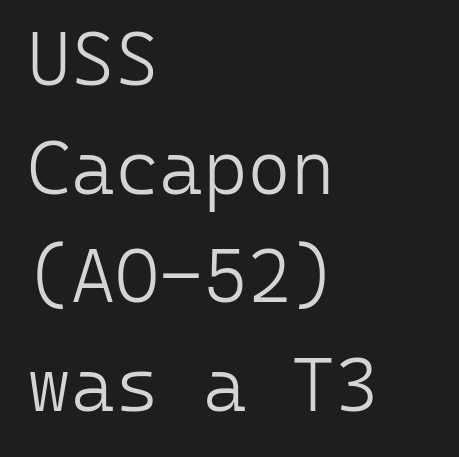
Q: Is the text bold? A: No.
Q: Is the text italic (slanted)? A: No, it is upright.
Q: Is the typeface a serif or a sans-serif typeface? A: Sans-serif.
Q: Is the text underlined? A: No.
Q: How is the paragraph aligned? A: Left-aligned.
Q: Is the spacing between letters normal or unusually wide? A: Normal.
Q: Is the spacing between lines tight, normal or loose? A: Normal.
Q: Width (condensed, normal, or wide)? A: Normal.
Q: Stroke contrast? A: Low.
Q: x-height? A: Medium.
Q: Monospaced? A: Yes.
